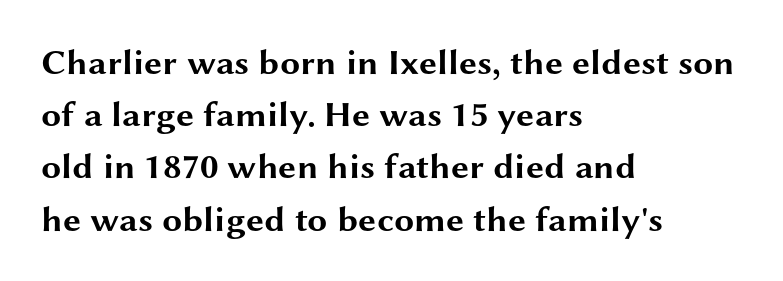
{"serif": "no", "italic": "no", "bold": "yes", "weight": "bold", "width": "wide", "stroke_contrast": "medium", "x_height": "medium", "monospaced": "no", "underline": "no", "align": "left", "line_spacing": "normal", "line_spacing_ratio": 1.45, "letter_spacing": "normal", "letter_spacing_em": 0.0, "glyph_px": 36}
